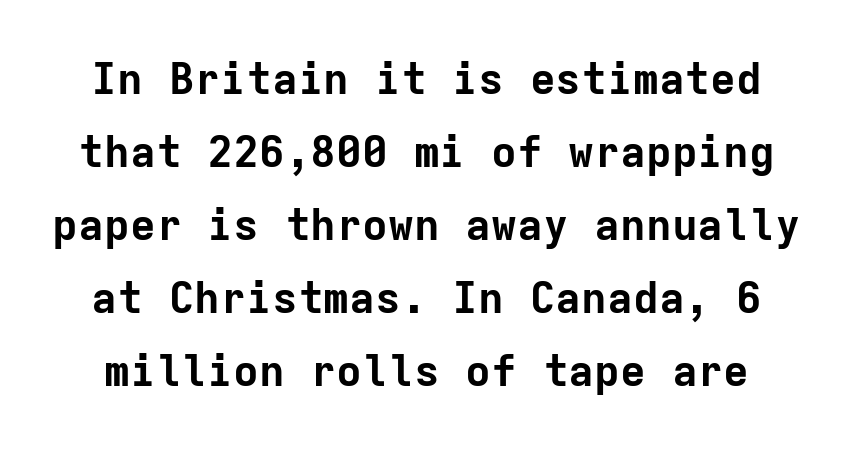
Q: Is the text bold? A: Yes.
Q: Is the text italic (slanted)? A: No, it is upright.
Q: Is the typeface a serif or a sans-serif typeface? A: Sans-serif.
Q: Is the text underlined? A: No.
Q: Is the spacing between letters normal or unusually wide? A: Normal.
Q: Is the spacing between lines tight, normal or loose? A: Normal.
Q: Width (condensed, normal, or wide)? A: Normal.
Q: Stroke contrast? A: Low.
Q: x-height? A: Medium.
Q: Monospaced? A: Yes.
